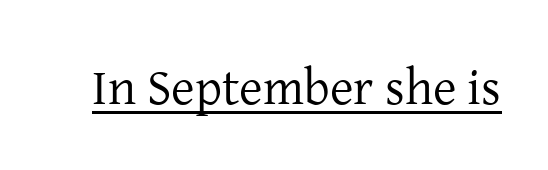
Q: Is the text bold? A: No.
Q: Is the text italic (slanted)? A: No, it is upright.
Q: Is the typeface a serif or a sans-serif typeface? A: Serif.
Q: Is the text underlined? A: Yes.
Q: Is the spacing between letters normal or unusually wide? A: Normal.
Q: Width (condensed, normal, or wide)? A: Normal.
Q: Stroke contrast? A: Low.
Q: x-height? A: Medium.
Q: Monospaced? A: No.
